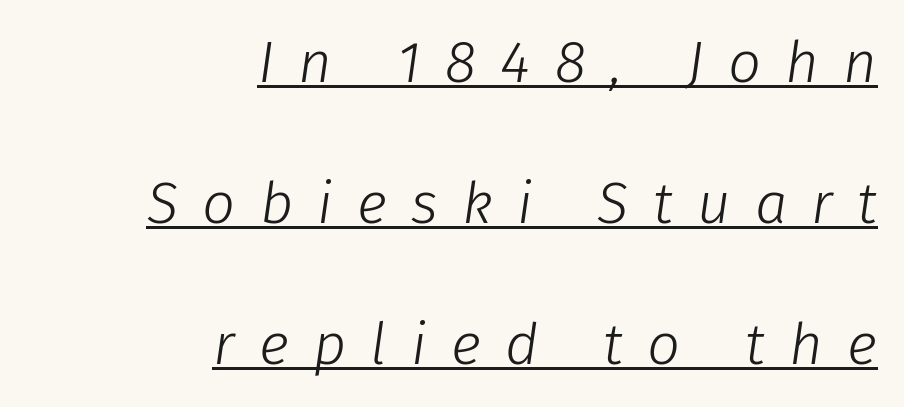
Q: Is the text bold? A: No.
Q: Is the text italic (slanted)? A: Yes, it leans right by about 8 degrees.
Q: Is the text underlined? A: Yes.
Q: How is the paragraph aligned? A: Right-aligned.
Q: Is the spacing between letters normal or unusually wide? A: Unusually wide.
Q: Is the spacing between lines tight, normal or loose? A: Loose.
Q: Width (condensed, normal, or wide)? A: Normal.
Q: Stroke contrast? A: Low.
Q: x-height? A: Medium.
Q: Monospaced? A: No.
